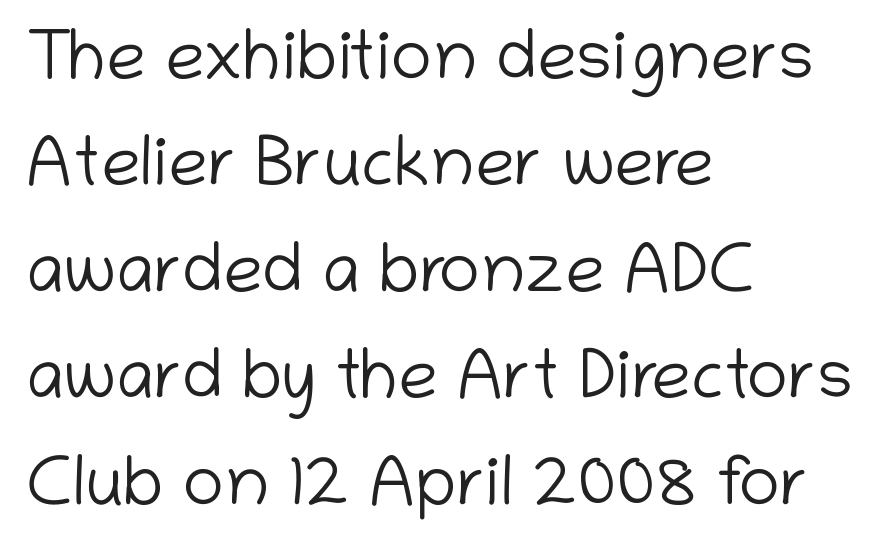
The image shows 70 px light sans-serif type, upright; set left-aligned, normal line spacing (1.52x), normal letter spacing, not underlined; low stroke contrast and a medium x-height.
